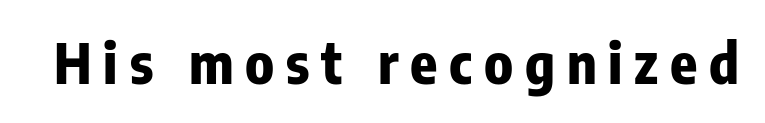
Q: Is the text bold? A: Yes.
Q: Is the text italic (slanted)? A: No, it is upright.
Q: Is the typeface a serif or a sans-serif typeface? A: Sans-serif.
Q: Is the text underlined? A: No.
Q: Is the spacing between letters normal or unusually wide? A: Unusually wide.
Q: Width (condensed, normal, or wide)? A: Condensed.
Q: Stroke contrast? A: Low.
Q: x-height? A: Medium.
Q: Monospaced? A: No.
